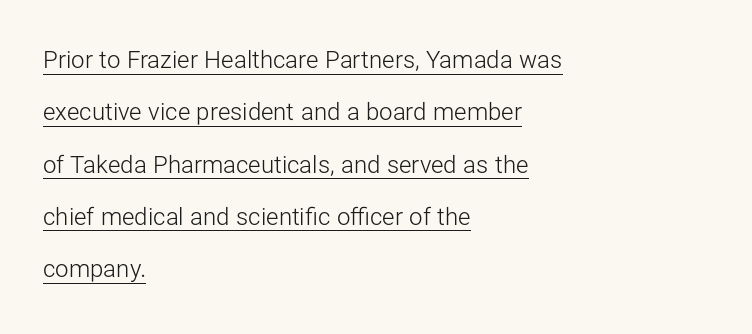
Q: Is the text bold? A: No.
Q: Is the text italic (slanted)? A: No, it is upright.
Q: Is the text underlined? A: Yes.
Q: How is the paragraph aligned? A: Left-aligned.
Q: Is the spacing between letters normal or unusually wide? A: Normal.
Q: Is the spacing between lines tight, normal or loose? A: Loose.
